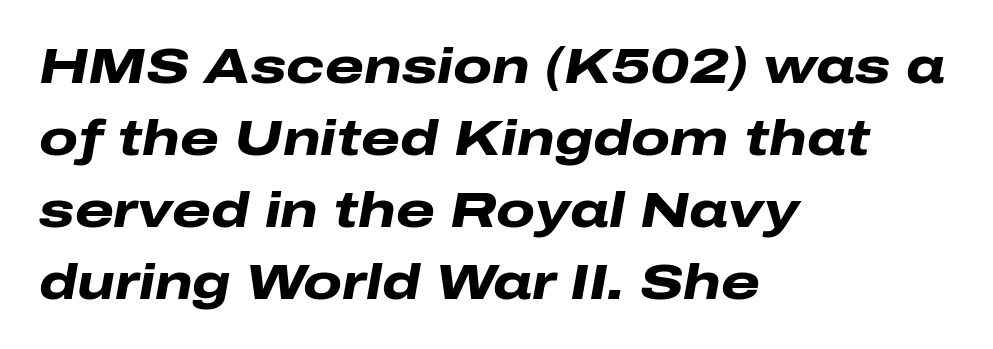
{"italic": "yes", "lean": "right", "slant_degrees": 10, "bold": "yes", "weight": "heavy", "width": "wide", "stroke_contrast": "low", "x_height": "medium", "monospaced": "no", "underline": "no", "align": "left", "line_spacing": "normal", "line_spacing_ratio": 1.44, "letter_spacing": "normal", "letter_spacing_em": 0.0, "glyph_px": 50}
